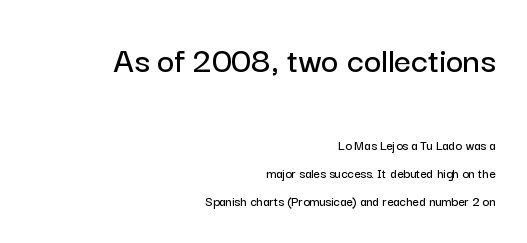
Q: Is the text italic (slanted)? A: No, it is upright.
Q: Is the typeface a serif or a sans-serif typeface? A: Sans-serif.
Q: Is the text underlined? A: No.
Q: How is the paragraph aligned? A: Right-aligned.
Q: Is the spacing between letters normal or unusually wide? A: Normal.
Q: Is the spacing between lines tight, normal or loose? A: Loose.
Q: Which block of text is set in a larger size, the first (top) or the second (bottom)? A: The first (top) one.
Q: Width (condensed, normal, or wide)? A: Normal.
Q: Stroke contrast? A: Low.
Q: x-height? A: Medium.
Q: Monospaced? A: No.
